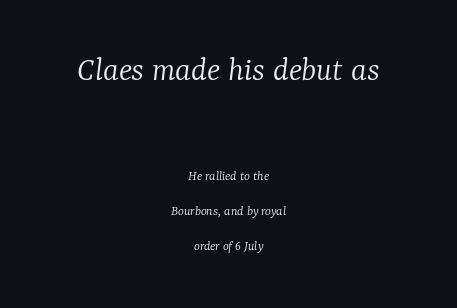
{"serif": "yes", "italic": "yes", "lean": "right", "slant_degrees": 7, "bold": "no", "weight": "light", "width": "normal", "stroke_contrast": "low", "x_height": "medium", "monospaced": "no", "underline": "no", "align": "center", "line_spacing": "loose", "line_spacing_ratio": 2.49, "letter_spacing": "normal", "letter_spacing_em": 0.0, "larger_block": "first", "size_ratio": 2.5, "glyph_px": 35}
